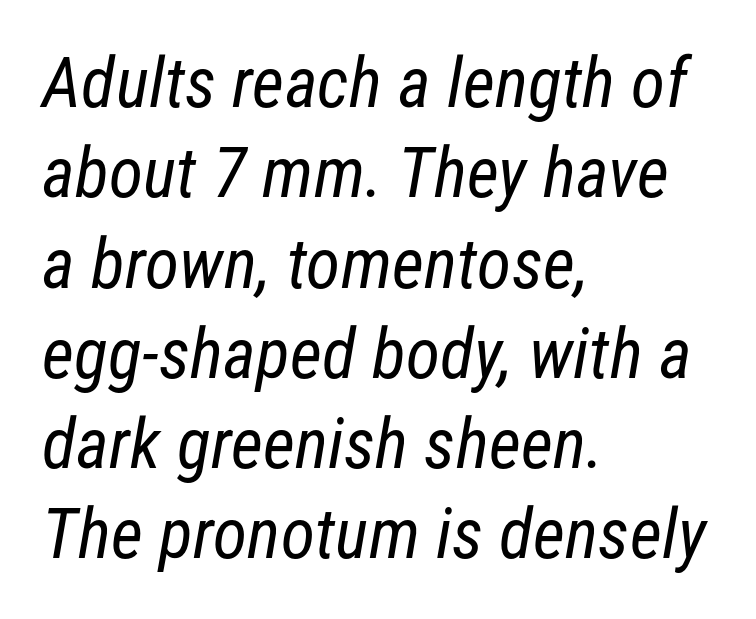
Q: Is the text bold? A: No.
Q: Is the typeface a serif or a sans-serif typeface? A: Sans-serif.
Q: Is the text underlined? A: No.
Q: How is the paragraph aligned? A: Left-aligned.
Q: Is the spacing between letters normal or unusually wide? A: Normal.
Q: Is the spacing between lines tight, normal or loose? A: Normal.
Q: Width (condensed, normal, or wide)? A: Condensed.
Q: Stroke contrast? A: Low.
Q: x-height? A: Medium.
Q: Monospaced? A: No.
